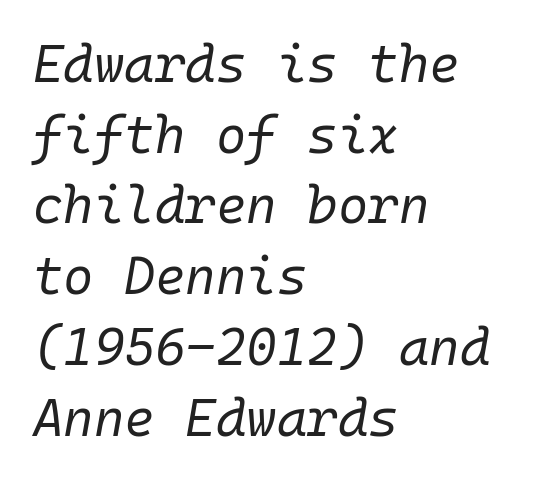
Vertically, the passage feels balanced, rows spaced as you'd expect. Spacing verdict: monospaced, one width for all characters. A quiet, ordinary-to-light weight characterises the typeface. Underlining? Definitely not there. Does the copy run flush right? No — it runs flush left.
